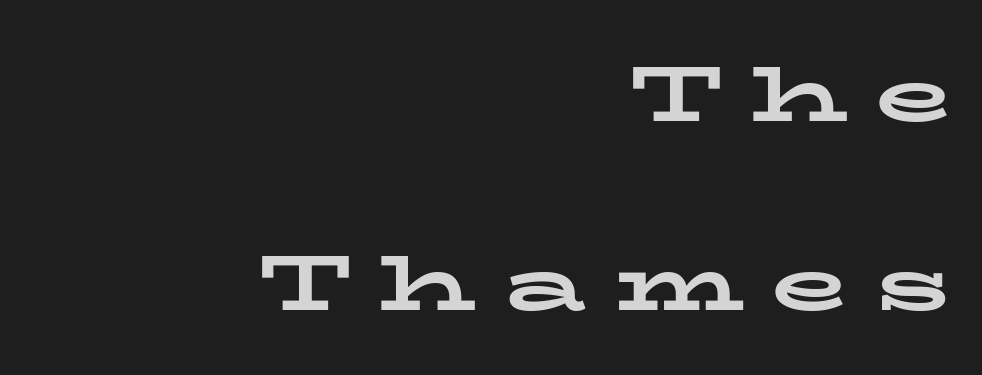
Q: Is the text bold? A: Yes.
Q: Is the text italic (slanted)? A: No, it is upright.
Q: Is the typeface a serif or a sans-serif typeface? A: Serif.
Q: Is the text underlined? A: No.
Q: How is the paragraph aligned? A: Right-aligned.
Q: Is the spacing between letters normal or unusually wide? A: Unusually wide.
Q: Is the spacing between lines tight, normal or loose? A: Loose.
Q: Width (condensed, normal, or wide)? A: Wide.
Q: Stroke contrast? A: Low.
Q: x-height? A: Medium.
Q: Monospaced? A: No.
